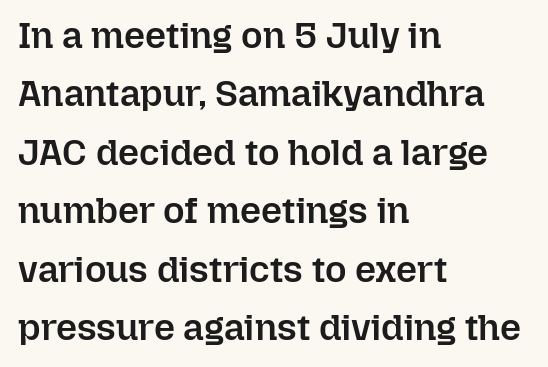
{"italic": "no", "bold": "semi", "weight": "semibold", "width": "normal", "stroke_contrast": "low", "x_height": "medium", "monospaced": "no", "underline": "no", "align": "left", "line_spacing": "normal", "line_spacing_ratio": 1.58, "letter_spacing": "normal", "letter_spacing_em": 0.0, "glyph_px": 37}
